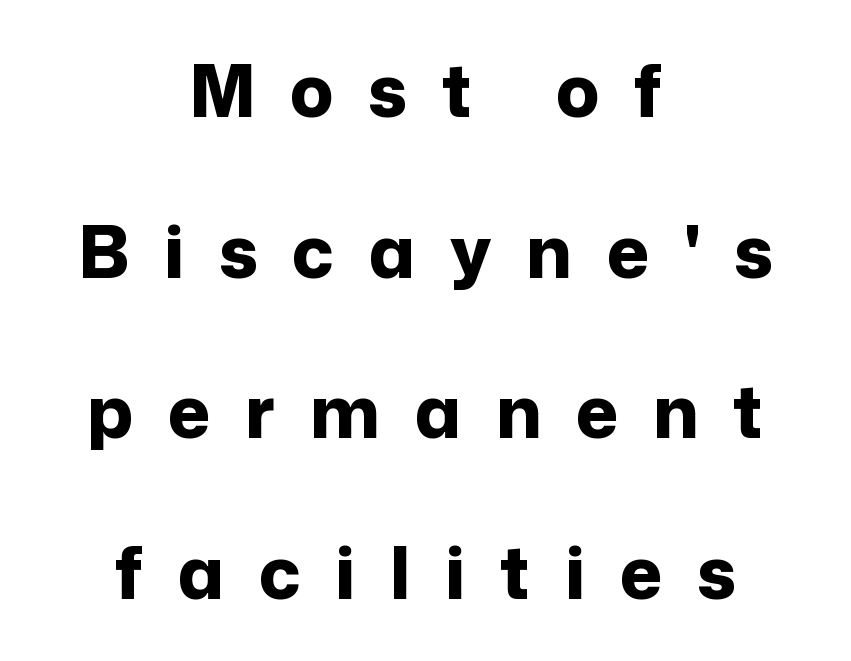
Compared with an ordinary text face, these strokes are far heavier — a full bold. Typographically, this falls in the sans-serif category. Anything drawn beneath the words? Only blank space. Tall strokes in this sample are plumb rather than angled. Does the copy run flush right? No — it is centered line by line.
